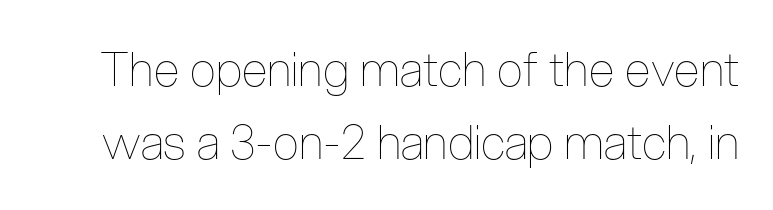
Q: Is the text bold? A: No.
Q: Is the text italic (slanted)? A: No, it is upright.
Q: Is the text underlined? A: No.
Q: Is the spacing between letters normal or unusually wide? A: Normal.
Q: Is the spacing between lines tight, normal or loose? A: Normal.
Q: Width (condensed, normal, or wide)? A: Condensed.
Q: Stroke contrast? A: Low.
Q: x-height? A: Medium.
Q: Monospaced? A: No.
